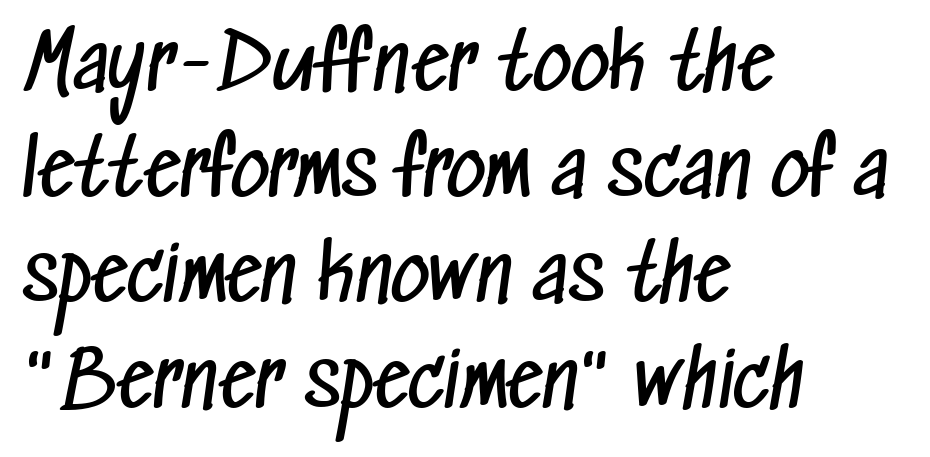
{"serif": "no", "bold": "no", "weight": "regular", "width": "condensed", "stroke_contrast": "low", "x_height": "medium", "monospaced": "no", "underline": "no", "align": "left", "line_spacing": "normal", "line_spacing_ratio": 1.41, "letter_spacing": "normal", "letter_spacing_em": 0.0, "glyph_px": 75}
